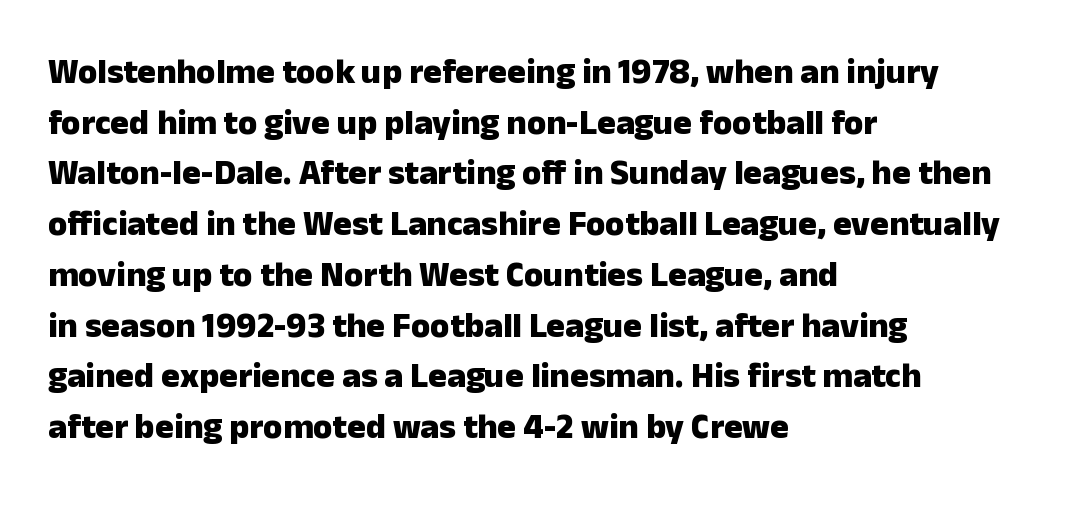
{"serif": "no", "italic": "no", "bold": "yes", "weight": "heavy", "width": "normal", "stroke_contrast": "low", "x_height": "medium", "monospaced": "no", "underline": "no", "align": "left", "line_spacing": "normal", "line_spacing_ratio": 1.45, "letter_spacing": "normal", "letter_spacing_em": 0.0, "glyph_px": 35}
